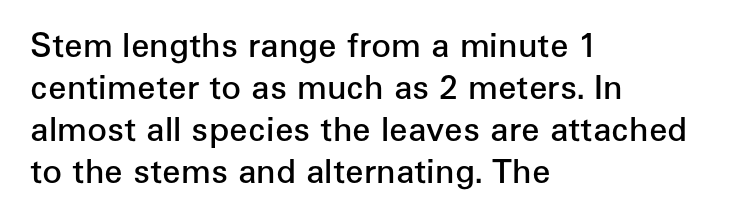
The font family rendered here belongs to the sans-serif group. If you measured baseline to baseline, you'd find a middling distance. The paragraph has a hard left edge and a soft right edge. Only glyphs here, with clear space below each row. Short note: letters normally spaced.
